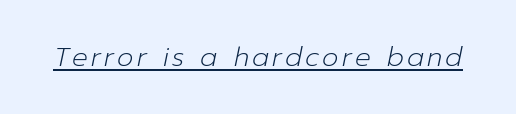
Q: Is the text bold? A: No.
Q: Is the text italic (slanted)? A: Yes, it leans right by about 12 degrees.
Q: Is the text underlined? A: Yes.
